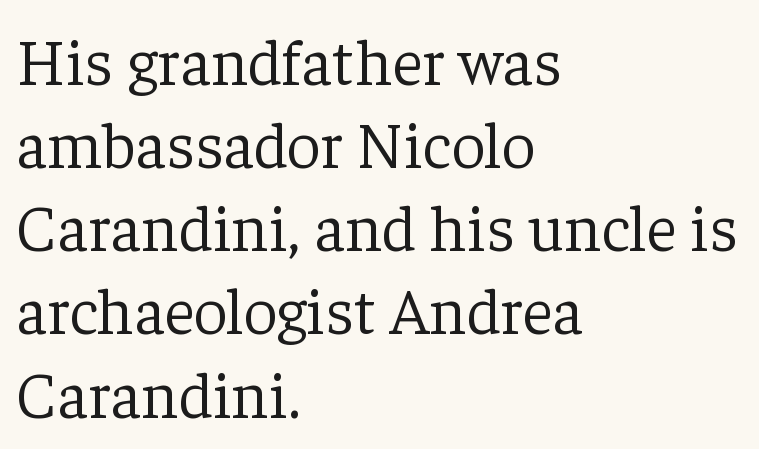
The image shows 66 px light serif type, upright; set left-aligned, normal line spacing (1.26x), normal letter spacing, not underlined; low stroke contrast and a medium x-height.
